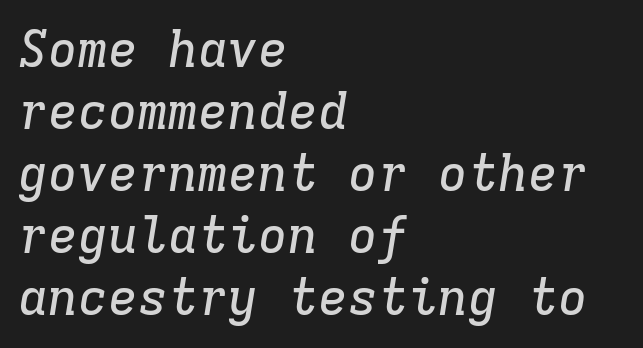
Would a proofreader flag this as italicized? Yes. Is this a fixed-width face? Yes — each glyph sits in an identical cell. Any mark beneath the type? The region is blank. Observe the ordinary spacing: letters are neighbours, not strangers. The rag falls on the right side of this text block. In terms of letterform style, serifs are clearly present.
